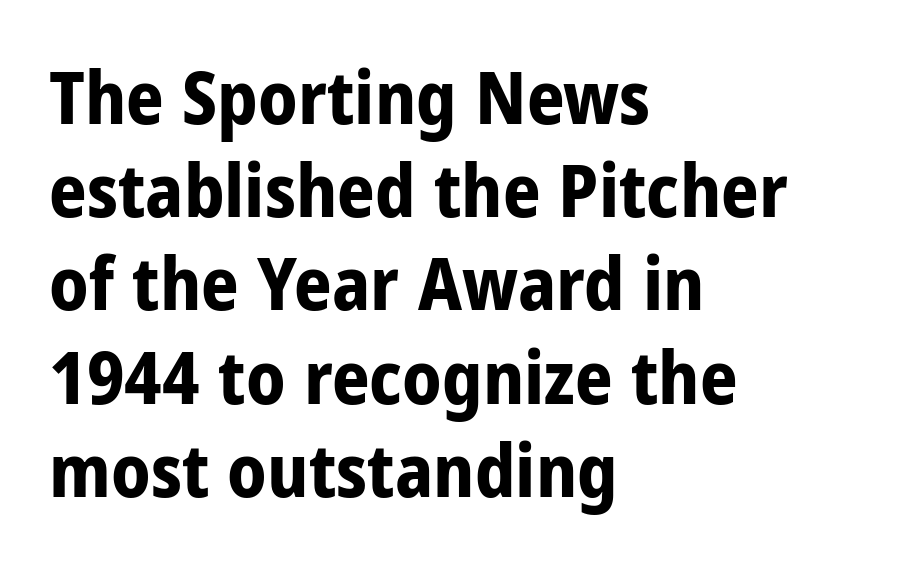
The image shows 74 px bold, condensed sans-serif type, upright; set left-aligned, normal line spacing (1.26x), normal letter spacing, not underlined; low stroke contrast and a large x-height.
